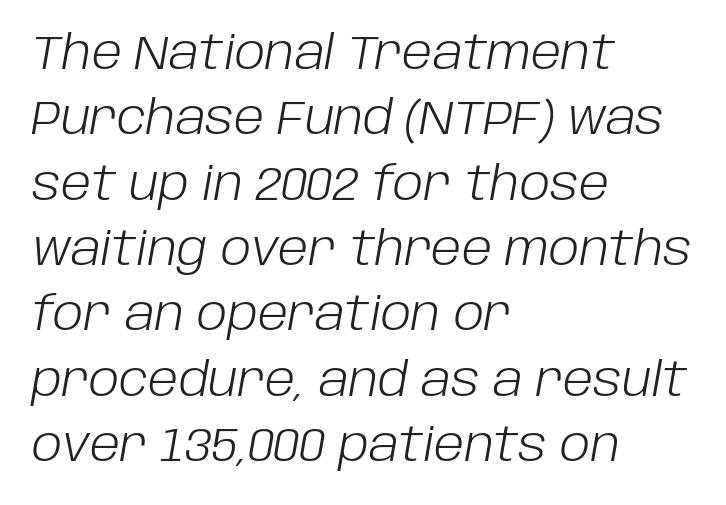
The image shows 46 px light type, italic (leaning right); set left-aligned, normal line spacing (1.42x), normal letter spacing, not underlined; low stroke contrast and a large x-height.
